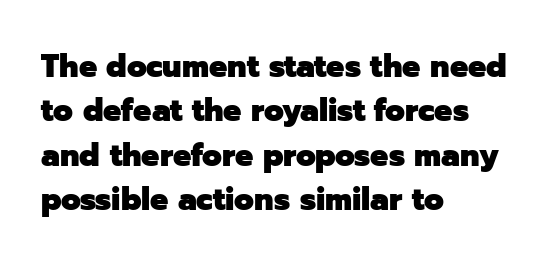
{"serif": "no", "italic": "no", "bold": "yes", "weight": "heavy", "width": "normal", "stroke_contrast": "low", "x_height": "medium", "monospaced": "no", "underline": "no", "align": "left", "line_spacing": "normal", "line_spacing_ratio": 1.39, "letter_spacing": "normal", "letter_spacing_em": 0.0, "glyph_px": 32}
